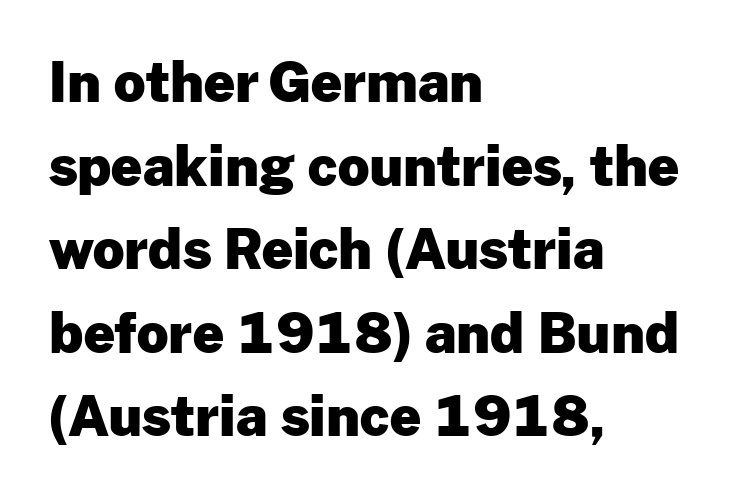
{"serif": "no", "italic": "no", "bold": "yes", "weight": "heavy", "width": "normal", "stroke_contrast": "low", "x_height": "medium", "monospaced": "no", "underline": "no", "align": "left", "line_spacing": "normal", "line_spacing_ratio": 1.52, "letter_spacing": "normal", "letter_spacing_em": 0.0, "glyph_px": 55}
